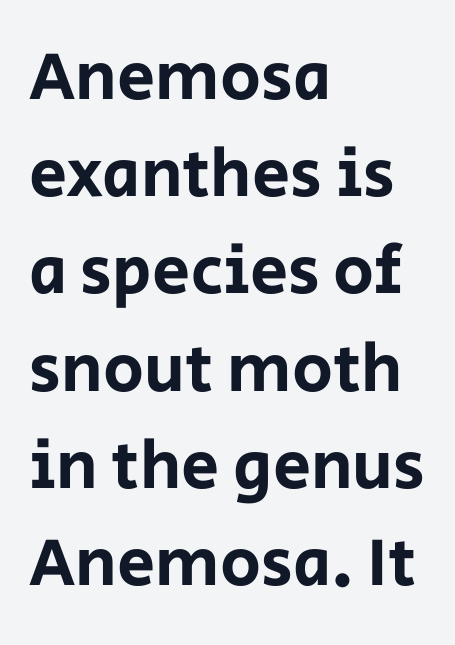
The image shows 68 px sans-serif type, upright; set left-aligned, normal line spacing (1.43x), normal letter spacing, not underlined; low stroke contrast and a large x-height.
